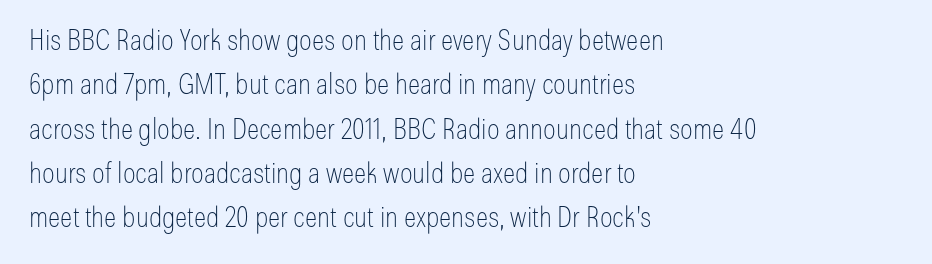
The image shows 29 px thin, condensed sans-serif type, upright; set left-aligned, normal line spacing (1.53x), normal letter spacing, not underlined; low stroke contrast and a medium x-height.
